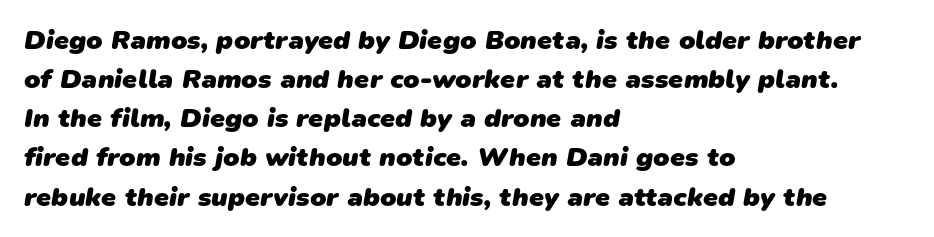
Q: Is the text bold? A: Yes.
Q: Is the text underlined? A: No.
Q: How is the paragraph aligned? A: Left-aligned.
Q: Is the spacing between letters normal or unusually wide? A: Normal.
Q: Is the spacing between lines tight, normal or loose? A: Normal.
